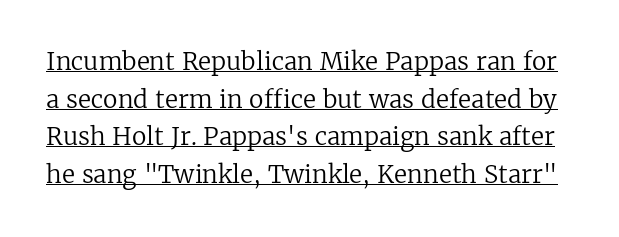
The image shows 24 px text type, upright; set normal line spacing (1.57x), normal letter spacing, underlined.
